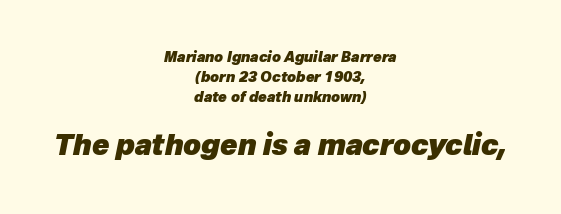
Q: Is the text bold? A: Yes.
Q: Is the text italic (slanted)? A: Yes, it leans right by about 12 degrees.
Q: Is the text underlined? A: No.
Q: How is the paragraph aligned? A: Centered.
Q: Is the spacing between letters normal or unusually wide? A: Normal.
Q: Is the spacing between lines tight, normal or loose? A: Normal.
Q: Which block of text is set in a larger size, the first (top) or the second (bottom)? A: The second (bottom) one.
Q: Width (condensed, normal, or wide)? A: Normal.
Q: Stroke contrast? A: Low.
Q: x-height? A: Medium.
Q: Monospaced? A: No.
